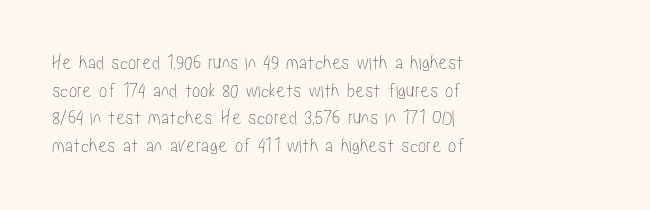
The image shows 21 px text type, upright; set left-aligned, normal line spacing (1.32x), normal letter spacing, not underlined.
